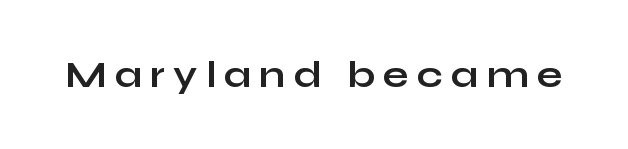
The image shows 38 px bold, wide sans-serif type, upright; set unusually wide letter spacing (+0.21 em), not underlined; low stroke contrast and a medium x-height.
